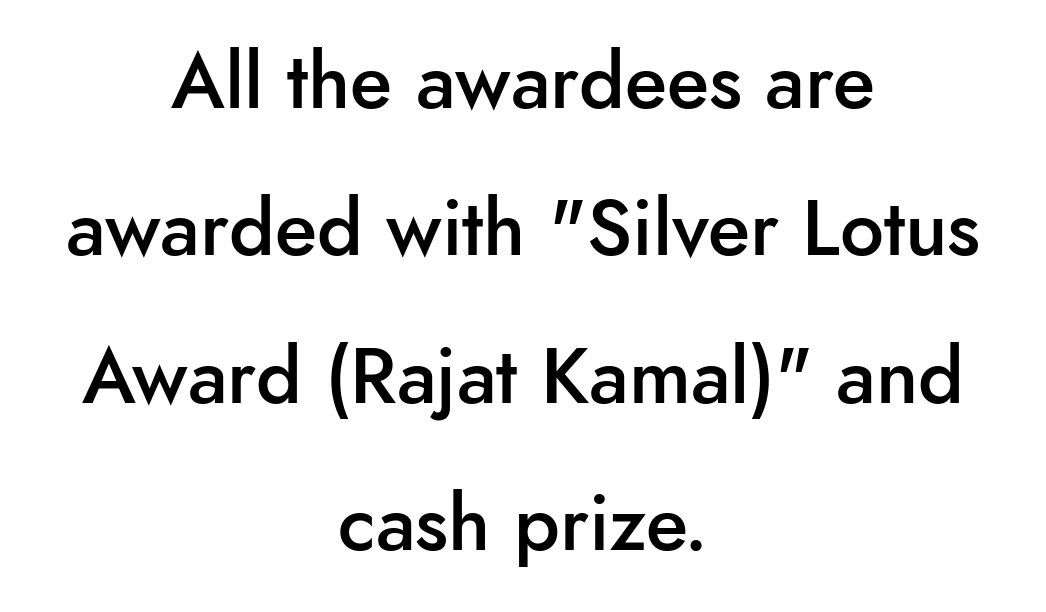
{"serif": "no", "italic": "no", "bold": "semi", "weight": "semibold", "width": "normal", "stroke_contrast": "low", "x_height": "small", "monospaced": "no", "underline": "no", "align": "center", "line_spacing_ratio": 1.89, "letter_spacing": "normal", "letter_spacing_em": 0.0, "glyph_px": 78}
